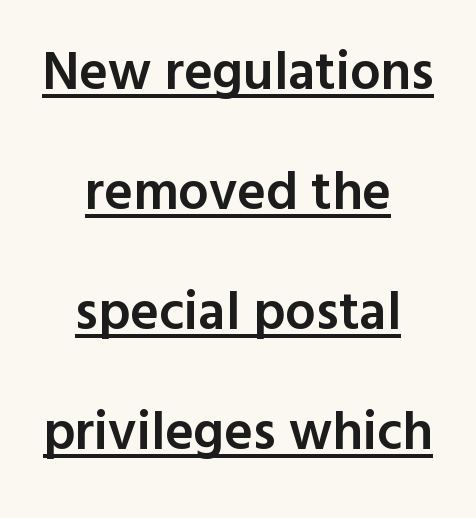
The image shows 54 px semibold sans-serif type, upright; set centered, loose line spacing (2.22x), normal letter spacing, underlined; a medium x-height.
